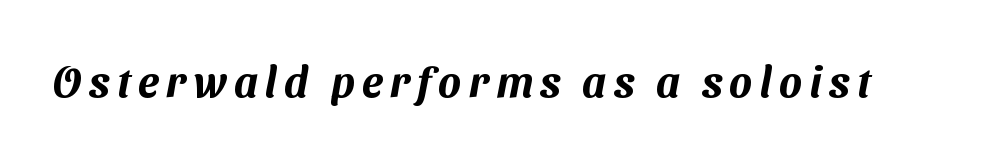
{"serif": "no", "width": "normal", "stroke_contrast": "medium", "x_height": "medium", "monospaced": "no", "underline": "no", "glyph_px": 43}
